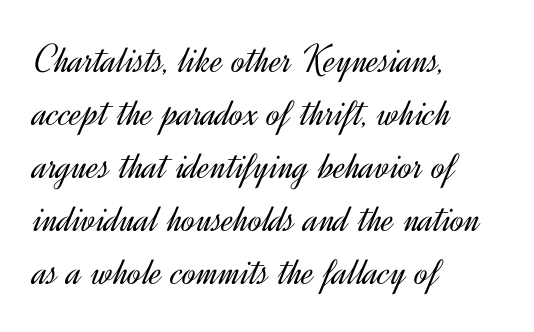
{"serif": "no", "bold": "no", "weight": "light", "width": "normal", "x_height": "small", "monospaced": "no", "underline": "no", "align": "left", "line_spacing": "normal", "line_spacing_ratio": 1.29, "letter_spacing": "normal", "letter_spacing_em": 0.0, "glyph_px": 41}
